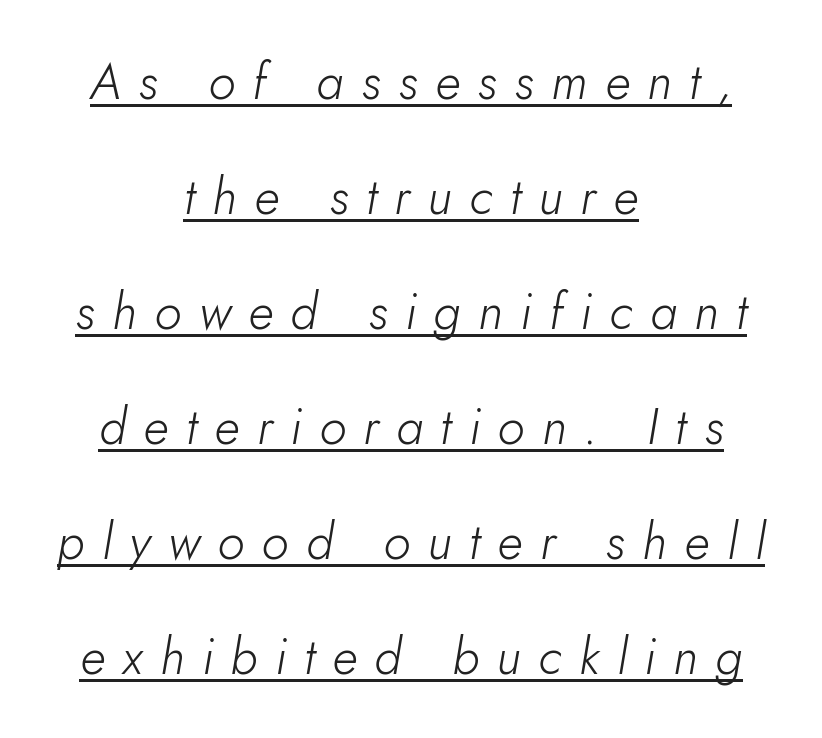
{"italic": "yes", "lean": "right", "slant_degrees": 10, "bold": "no", "weight": "light", "width": "normal", "stroke_contrast": "low", "x_height": "small", "monospaced": "no", "underline": "yes", "align": "center", "line_spacing": "loose", "line_spacing_ratio": 2.3, "letter_spacing": "wide", "letter_spacing_em": 0.35, "glyph_px": 50}
